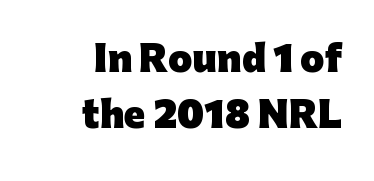
The image shows 35 px heavy sans-serif type, upright; set right-aligned, normal line spacing (1.59x), normal letter spacing, not underlined; low stroke contrast and a medium x-height.
